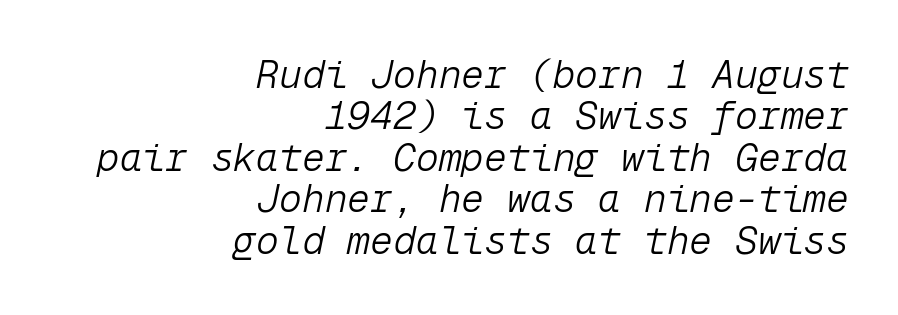
The image shows 38 px light type, italic (leaning right), monospaced; set right-aligned, tight line spacing (1.09x), normal letter spacing, not underlined; low stroke contrast and a medium x-height.
